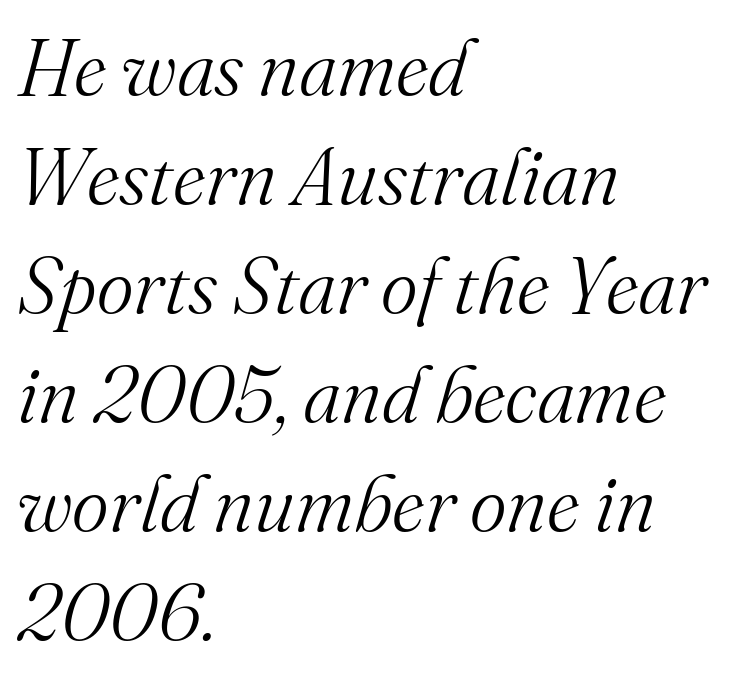
Each letter keeps its own natural width here, so spacing adapts to shape. A typesetter would label this face a serif. Where is the straight margin? On the left. What stands out about the letter spacing? Nothing — it is the standard amount. Stems and bowls with no extra thickness — not bold. The rendering applies a slant to the glyphs.
